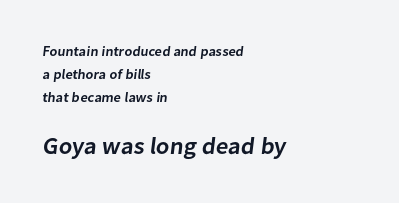
{"bold": "semi", "underline": "no", "align": "left", "line_spacing": "normal", "line_spacing_ratio": 1.63, "letter_spacing": "normal", "letter_spacing_em": 0.0, "larger_block": "second", "size_ratio": 1.71, "glyph_px": 24}
